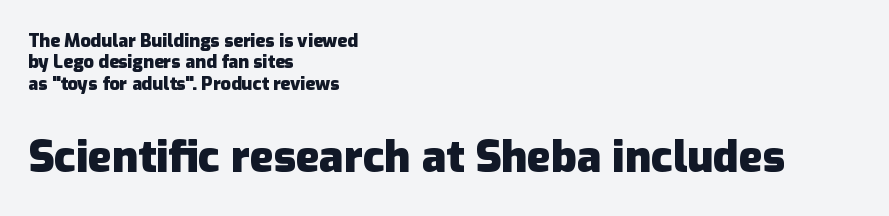
Glance below the letters and you will spot only blank space. As a designer I'd log this as weight 700, bold. Here the glyphs are tracked normally, forming tight word shapes. These lines were composed using upright roman letters. Varying glyph widths throughout — classic text-font behaviour. The typesetter chose a ragged-right arrangement here.
